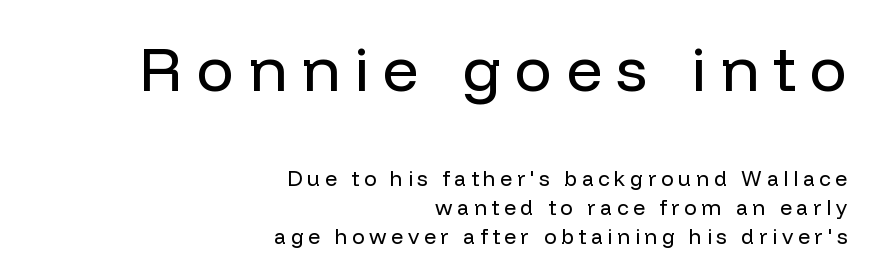
Q: Is the text bold? A: No.
Q: Is the text italic (slanted)? A: No, it is upright.
Q: Is the typeface a serif or a sans-serif typeface? A: Sans-serif.
Q: Is the text underlined? A: No.
Q: How is the paragraph aligned? A: Right-aligned.
Q: Is the spacing between letters normal or unusually wide? A: Unusually wide.
Q: Is the spacing between lines tight, normal or loose? A: Normal.
Q: Which block of text is set in a larger size, the first (top) or the second (bottom)? A: The first (top) one.
Q: Width (condensed, normal, or wide)? A: Normal.
Q: Stroke contrast? A: Low.
Q: x-height? A: Medium.
Q: Monospaced? A: No.
